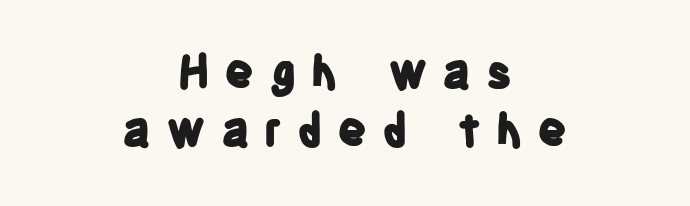
The characters look thick and weighty, a clear bold. Classification — sans serif. The paragraph shown floats in the horizontal middle. Short note: letters widely spaced.
